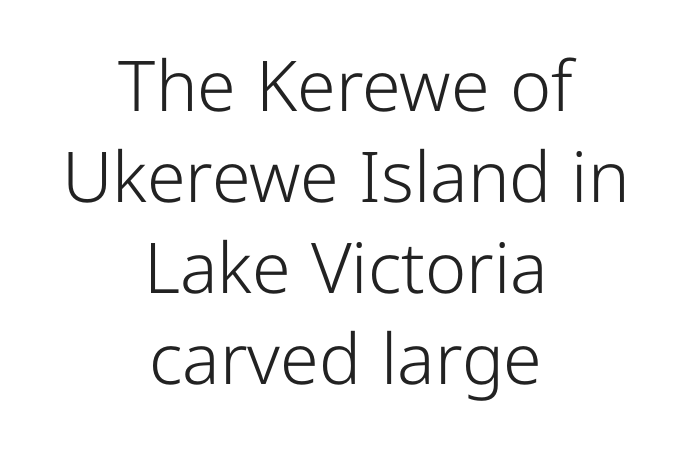
Weight: in the light-to-regular range. Unmarked baselines from the first word to the last. A roman cut, with each character standing at attention. A sans-serif font was chosen for this passage.
